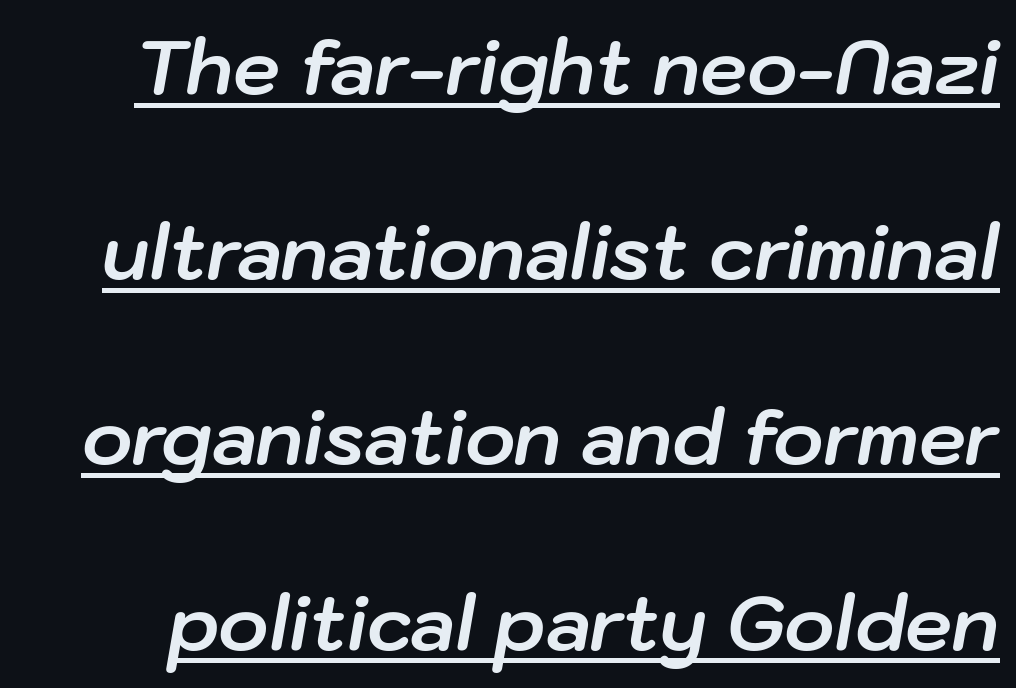
The whole block is typeset with a tilt. Caption: lettering with a line underneath. The face used here is proportionally spaced, like ordinary book or web type. Rows of type keep a wide berth in the vertical direction. The characters look thick and weighty, a clear bold.
